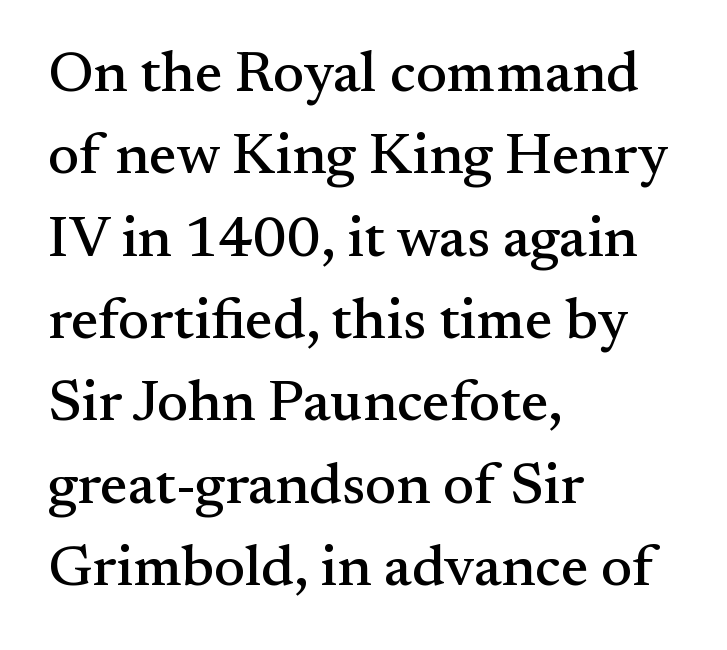
Q: Is the text italic (slanted)? A: No, it is upright.
Q: Is the typeface a serif or a sans-serif typeface? A: Serif.
Q: Is the text underlined? A: No.
Q: How is the paragraph aligned? A: Left-aligned.
Q: Is the spacing between letters normal or unusually wide? A: Normal.
Q: Is the spacing between lines tight, normal or loose? A: Normal.
Q: Width (condensed, normal, or wide)? A: Normal.
Q: Stroke contrast? A: Medium.
Q: x-height? A: Small.
Q: Monospaced? A: No.
